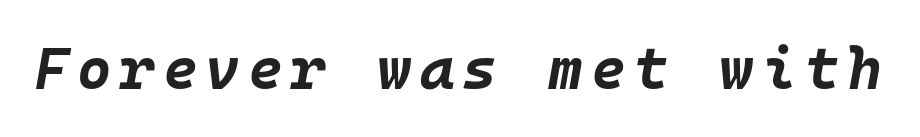
Q: Is the text bold? A: Yes.
Q: Is the text italic (slanted)? A: Yes, it leans right by about 10 degrees.
Q: Is the text underlined? A: No.
Q: Width (condensed, normal, or wide)? A: Normal.
Q: Stroke contrast? A: Low.
Q: x-height? A: Large.
Q: Monospaced? A: Yes.
